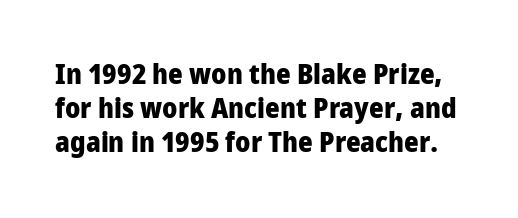
The image shows 28 px heavy, condensed sans-serif type, upright; set line spacing 1.22x, normal letter spacing, not underlined; low stroke contrast and a large x-height.
